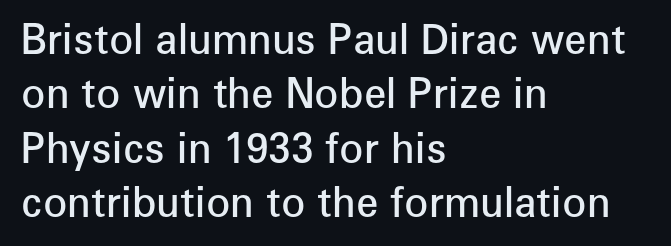
A typesetter would call this proportional, since set widths differ per character. The face used here is rendered with its standard letterfit. The typesetting leans somewhat heavy: a semibold. Rendered with straight, roman letterforms. In CSS terms this would be text-align: left. Descenders hang freely into open space.
